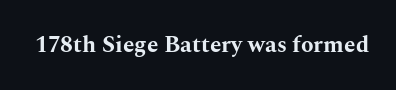
{"italic": "no", "bold": "yes", "underline": "no", "letter_spacing": "normal", "letter_spacing_em": 0.0, "glyph_px": 23}
